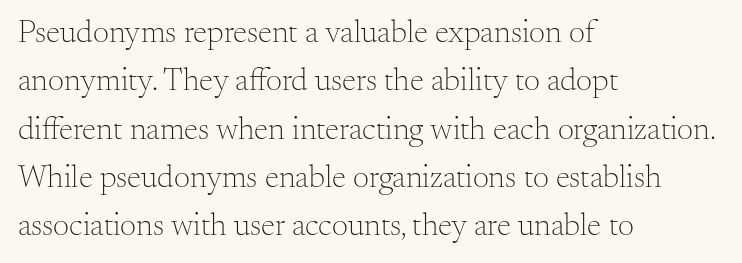
A quiet, ordinary-to-light weight characterises the typeface. Unlike italic type, these characters show no tilt at all. Decoration check: the copy has no underline. The passage shown is typed in a proportional face where columns would drift.
